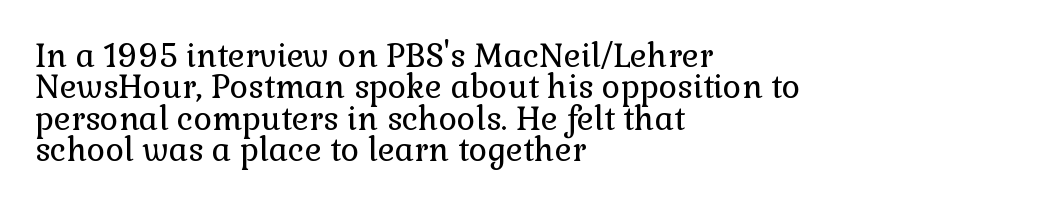
Character widths vary here, with narrow letters taking less room than wide ones. The characters display serif detailing at their extremities. The face looks like a standard text weight, possibly lighter. The vertical gap from one line to the next is small.
